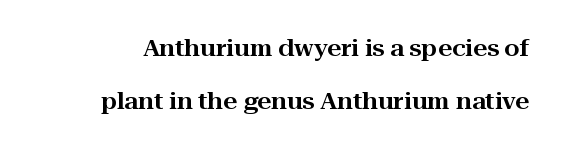
Beneath every word, the page is bare. When letters stand straight like this, we call the style roman or upright. Is the letter spacing exaggerated? No — it looks like the ordinary default. You could fit nearly another row in the gap between these rows.
